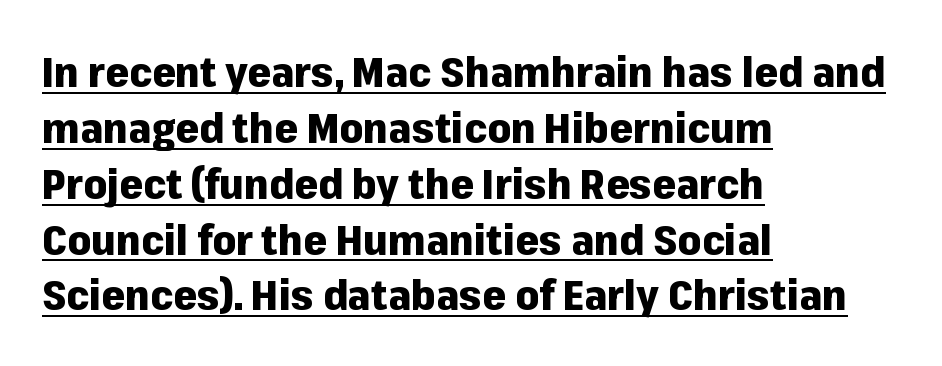
Posture: vertical. In designer terms, the underline attribute is active on this setting. Observe the ordinary spacing: letters are neighbours, not strangers. Do the characters align in a grid? No, the font is proportional.
